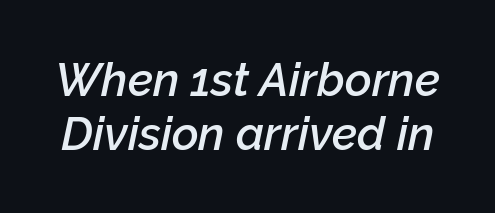
{"italic": "yes", "lean": "right", "slant_degrees": 12, "bold": "semi", "weight": "semibold", "width": "normal", "stroke_contrast": "low", "x_height": "medium", "monospaced": "no", "underline": "no", "line_spacing_ratio": 1.17, "letter_spacing": "normal", "letter_spacing_em": 0.0, "glyph_px": 46}
